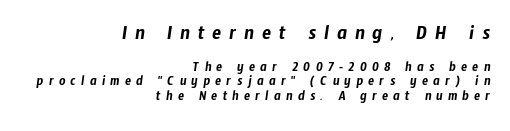
{"underline": "no", "align": "right", "line_spacing": "tight", "line_spacing_ratio": 1.02, "letter_spacing": "wide", "letter_spacing_em": 0.37, "larger_block": "first", "size_ratio": 1.5, "glyph_px": 21}
